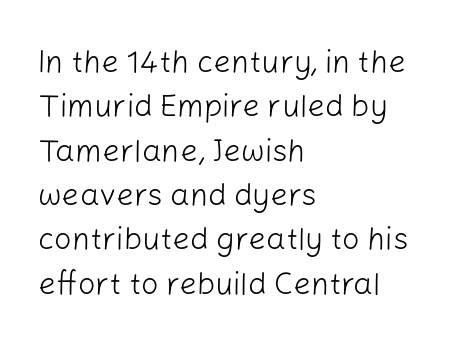
Q: Is the text bold? A: No.
Q: Is the text italic (slanted)? A: No, it is upright.
Q: Is the typeface a serif or a sans-serif typeface? A: Sans-serif.
Q: Is the text underlined? A: No.
Q: How is the paragraph aligned? A: Left-aligned.
Q: Is the spacing between letters normal or unusually wide? A: Normal.
Q: Is the spacing between lines tight, normal or loose? A: Normal.
Q: Width (condensed, normal, or wide)? A: Normal.
Q: Stroke contrast? A: Low.
Q: x-height? A: Medium.
Q: Monospaced? A: No.
